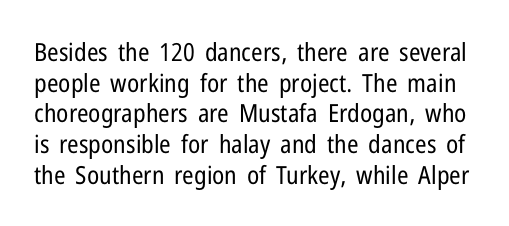
{"italic": "no", "bold": "no", "underline": "no", "line_spacing_ratio": 1.23, "letter_spacing": "normal", "letter_spacing_em": 0.0, "glyph_px": 25}
